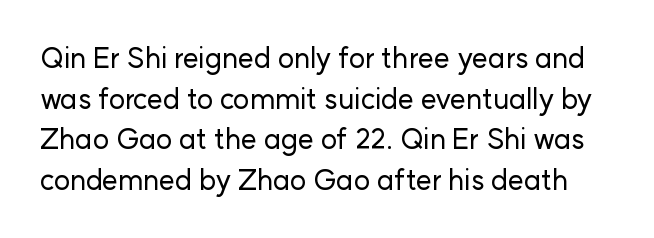
Q: Is the text italic (slanted)? A: No, it is upright.
Q: Is the typeface a serif or a sans-serif typeface? A: Sans-serif.
Q: Is the text underlined? A: No.
Q: Is the spacing between letters normal or unusually wide? A: Normal.
Q: Is the spacing between lines tight, normal or loose? A: Normal.
Q: Width (condensed, normal, or wide)? A: Normal.
Q: Stroke contrast? A: Low.
Q: x-height? A: Medium.
Q: Monospaced? A: No.
